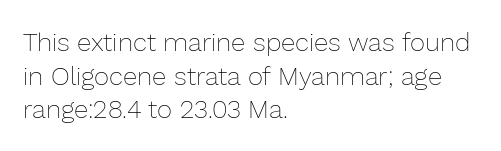
Interline gaps are of average width in this sample. In terms of posture, this sample is upright. Teacher's note: observe the even left margin — that is flush-left alignment. The cut favours lightness, reaching ordinary text weight at its darkest.
